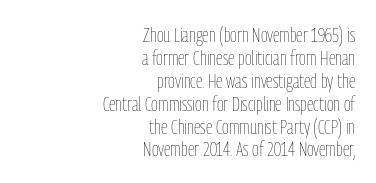
The image shows 21 px text type, upright; set right-aligned, tight line spacing (1.09x), normal letter spacing, not underlined.
